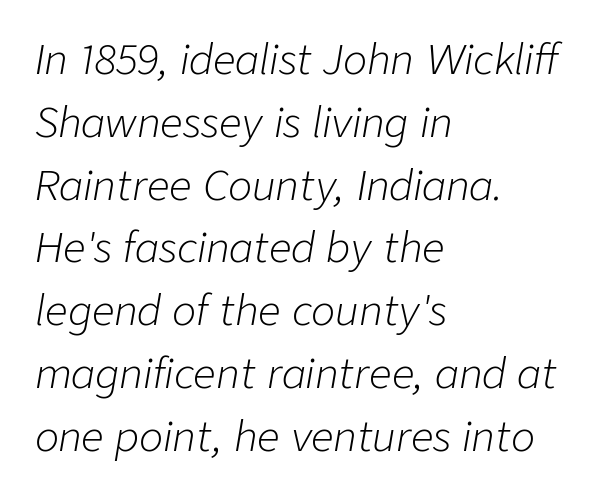
The font is comparable to plain body text, perhaps lighter. There is no visible air inserted between adjacent glyphs. Whoever set this chose a conventional vertical rhythm. The letters advance in unequal steps, a hallmark of proportional type. Beneath every word, the page is bare. All the whitespace from short lines collects on the right.
